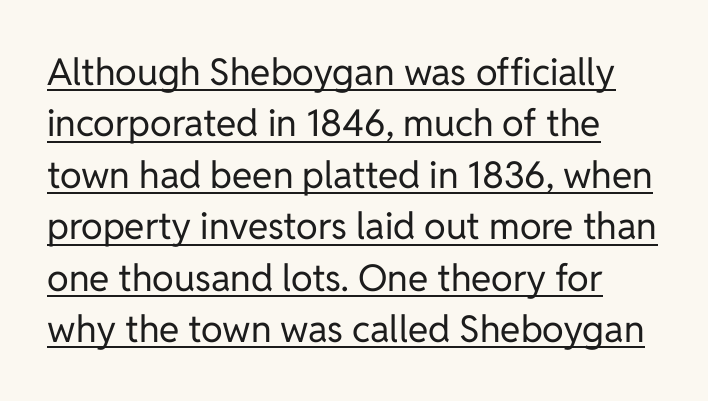
Q: Is the text bold? A: No.
Q: Is the text italic (slanted)? A: No, it is upright.
Q: Is the typeface a serif or a sans-serif typeface? A: Sans-serif.
Q: Is the text underlined? A: Yes.
Q: Is the spacing between letters normal or unusually wide? A: Normal.
Q: Is the spacing between lines tight, normal or loose? A: Normal.
Q: Width (condensed, normal, or wide)? A: Normal.
Q: Stroke contrast? A: Low.
Q: x-height? A: Medium.
Q: Monospaced? A: No.
